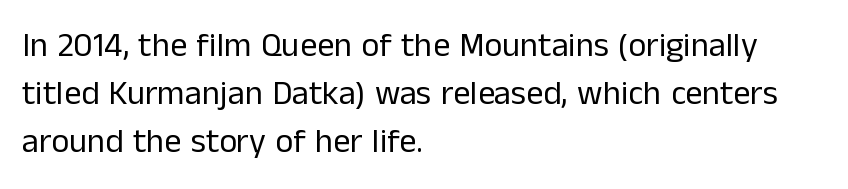
Q: Is the text bold? A: No.
Q: Is the text italic (slanted)? A: No, it is upright.
Q: Is the typeface a serif or a sans-serif typeface? A: Sans-serif.
Q: Is the text underlined? A: No.
Q: How is the paragraph aligned? A: Left-aligned.
Q: Is the spacing between letters normal or unusually wide? A: Normal.
Q: Is the spacing between lines tight, normal or loose? A: Normal.
Q: Width (condensed, normal, or wide)? A: Normal.
Q: Stroke contrast? A: Low.
Q: x-height? A: Medium.
Q: Monospaced? A: No.
